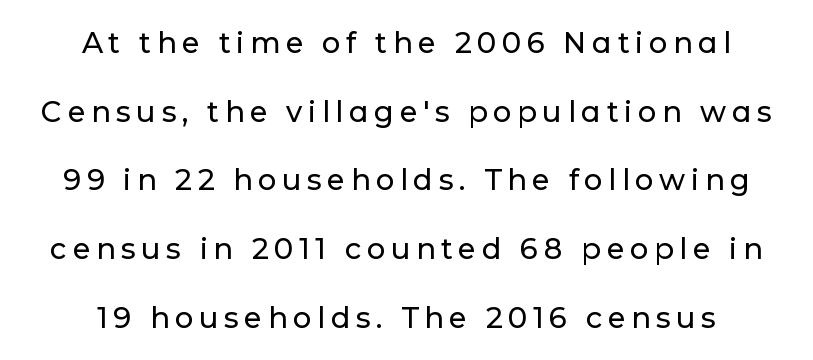
The image shows 29 px sans-serif type, upright; set centered, loose line spacing (2.37x), not underlined; low stroke contrast and a medium x-height.
